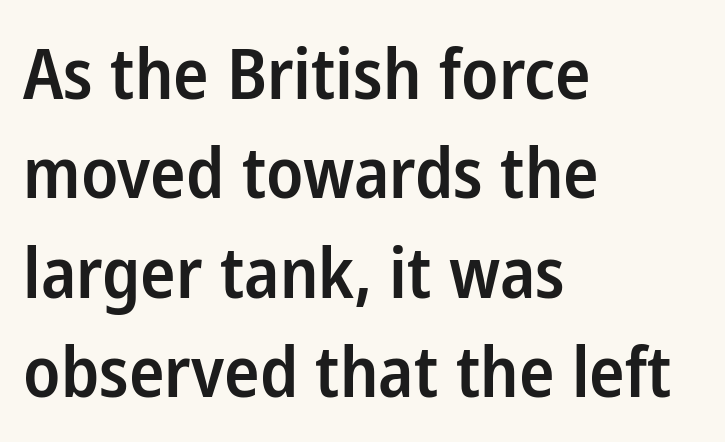
{"serif": "no", "italic": "no", "bold": "semi", "weight": "semibold", "width": "condensed", "stroke_contrast": "low", "x_height": "medium", "monospaced": "no", "underline": "no", "align": "left", "line_spacing": "normal", "line_spacing_ratio": 1.4, "letter_spacing": "normal", "letter_spacing_em": 0.0, "glyph_px": 71}
